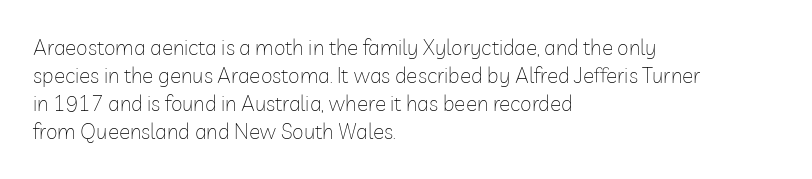
{"italic": "no", "bold": "no", "underline": "no", "align": "left", "line_spacing": "normal", "line_spacing_ratio": 1.34, "letter_spacing": "normal", "letter_spacing_em": 0.0, "glyph_px": 21}
